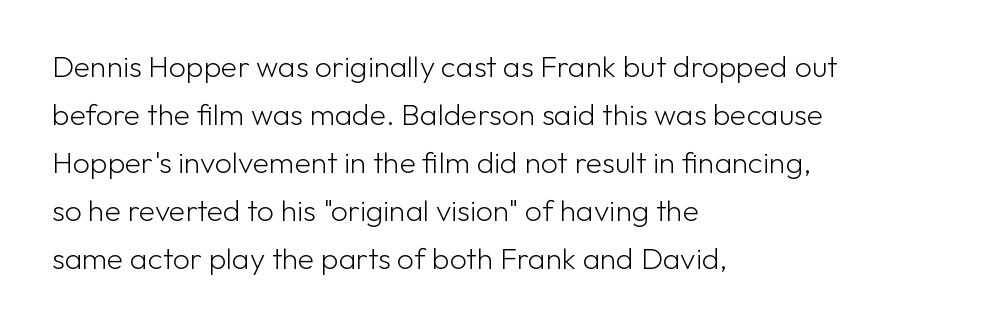
Weight class: somewhere from thin through regular. The letters stand upright; this is a roman face. The string is rendered with underlining switched off. Look at the tracking — it's just the regular setting, nothing added.
